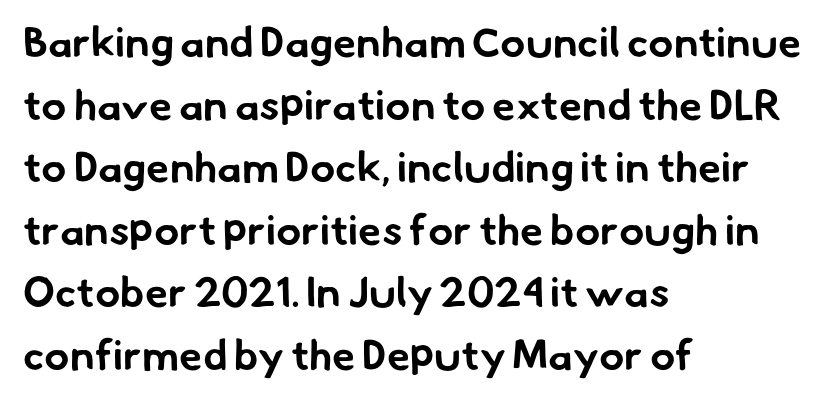
Q: Is the text bold? A: Yes.
Q: Is the typeface a serif or a sans-serif typeface? A: Sans-serif.
Q: Is the text underlined? A: No.
Q: How is the paragraph aligned? A: Left-aligned.
Q: Is the spacing between letters normal or unusually wide? A: Normal.
Q: Is the spacing between lines tight, normal or loose? A: Normal.
Q: Width (condensed, normal, or wide)? A: Normal.
Q: Stroke contrast? A: Low.
Q: x-height? A: Small.
Q: Monospaced? A: No.
